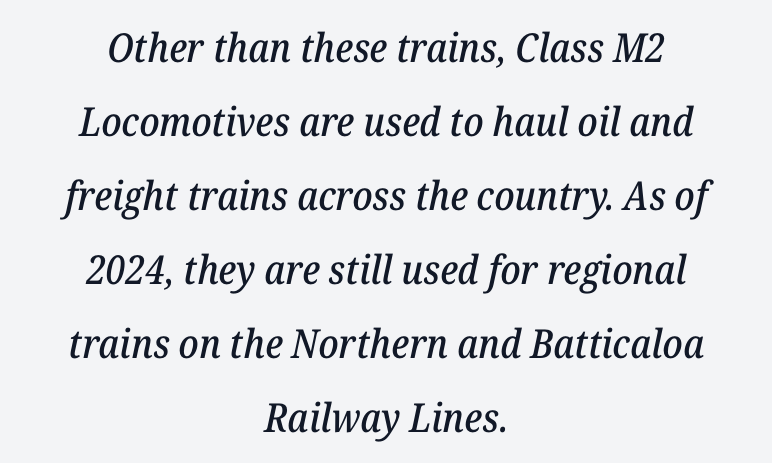
{"serif": "yes", "italic": "yes", "lean": "right", "slant_degrees": 12, "width": "normal", "stroke_contrast": "low", "x_height": "medium", "monospaced": "no", "underline": "no", "align": "center", "line_spacing_ratio": 1.85, "letter_spacing": "normal", "letter_spacing_em": 0.0, "glyph_px": 40}
